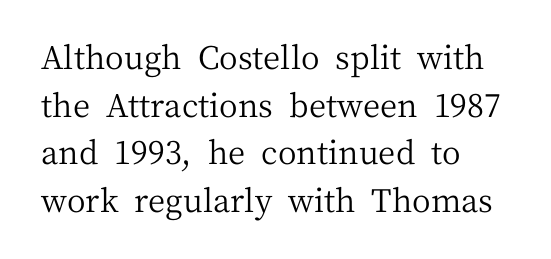
Q: Is the text bold? A: No.
Q: Is the text italic (slanted)? A: No, it is upright.
Q: Is the typeface a serif or a sans-serif typeface? A: Serif.
Q: Is the text underlined? A: No.
Q: How is the paragraph aligned? A: Left-aligned.
Q: Is the spacing between letters normal or unusually wide? A: Normal.
Q: Is the spacing between lines tight, normal or loose? A: Normal.
Q: Width (condensed, normal, or wide)? A: Normal.
Q: Stroke contrast? A: Medium.
Q: x-height? A: Medium.
Q: Monospaced? A: No.
